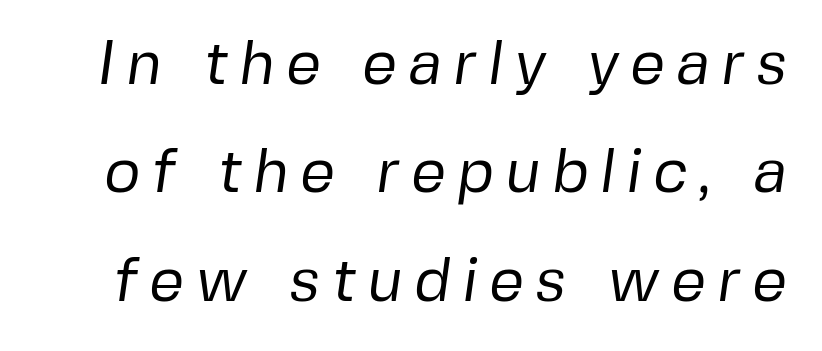
Q: Is the text bold? A: No.
Q: Is the typeface a serif or a sans-serif typeface? A: Sans-serif.
Q: Is the text underlined? A: No.
Q: Width (condensed, normal, or wide)? A: Normal.
Q: Stroke contrast? A: Low.
Q: x-height? A: Medium.
Q: Monospaced? A: No.
